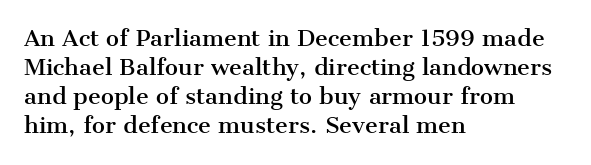
The image shows 22 px text type, upright; set left-aligned, normal line spacing (1.32x), normal letter spacing, not underlined.
